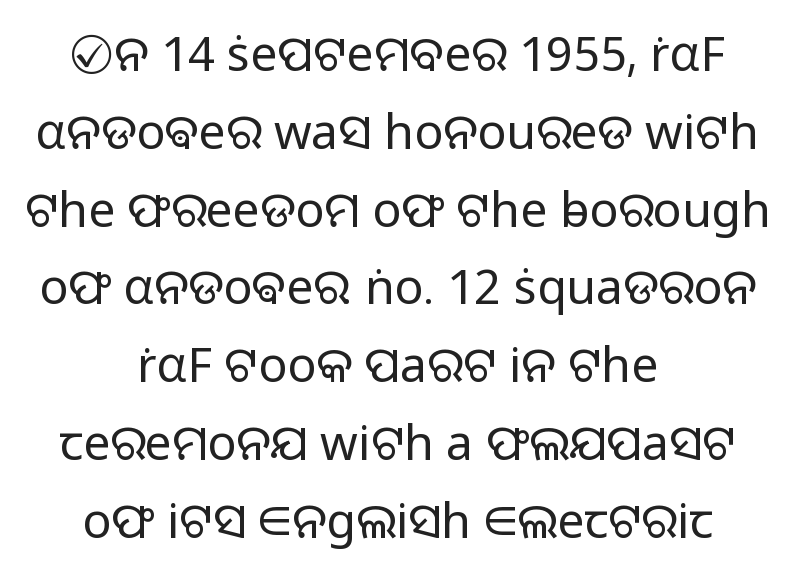
{"serif": "no", "italic": "no", "bold": "no", "weight": "light", "width": "normal", "stroke_contrast": "low", "x_height": "medium", "monospaced": "no", "underline": "no", "align": "center", "line_spacing": "normal", "line_spacing_ratio": 1.62, "letter_spacing": "normal", "letter_spacing_em": 0.0, "glyph_px": 48}
